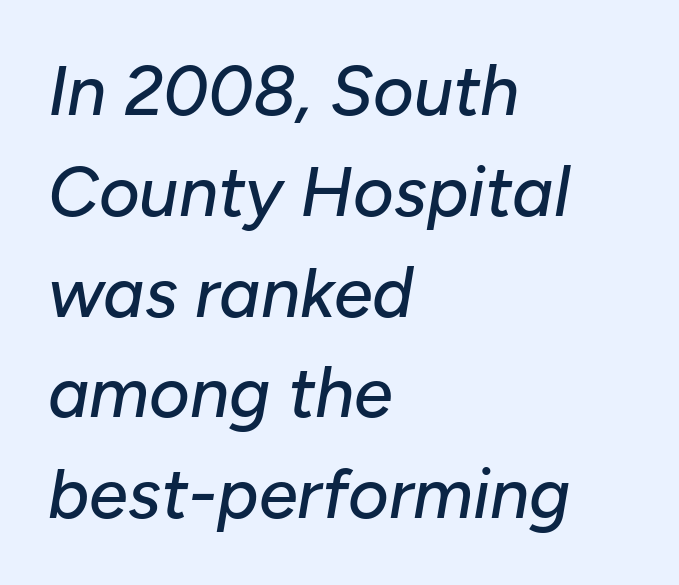
The image shows 70 px text type, italic (leaning right); set left-aligned, normal line spacing (1.44x), normal letter spacing, not underlined; low stroke contrast and a medium x-height.
